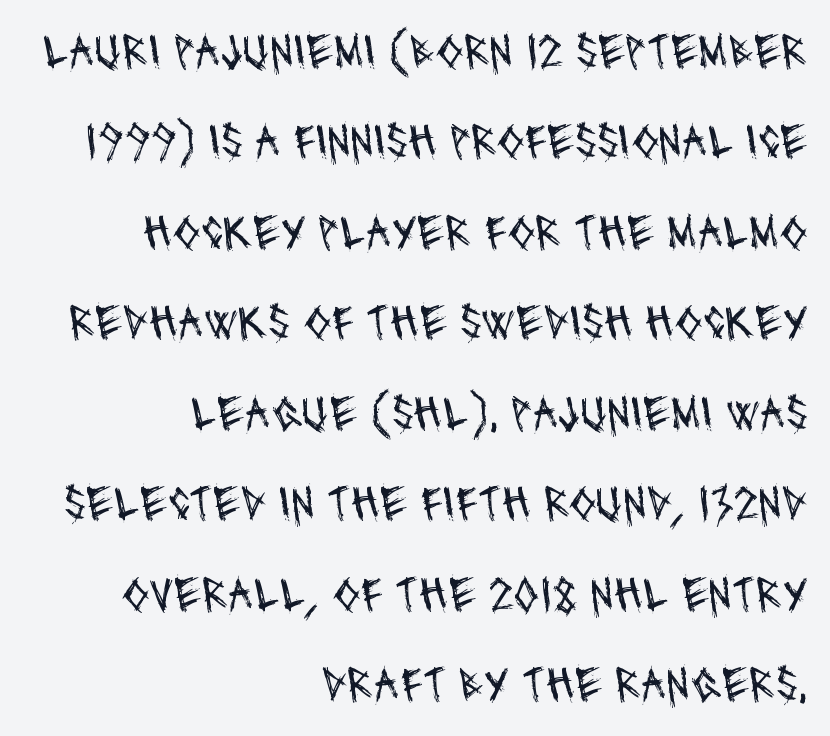
{"serif": "no", "bold": "no", "weight": "regular", "width": "condensed", "stroke_contrast": "medium", "x_height": "large", "monospaced": "no", "underline": "no", "align": "right", "line_spacing_ratio": 1.81, "letter_spacing": "normal", "letter_spacing_em": 0.0, "glyph_px": 50}
